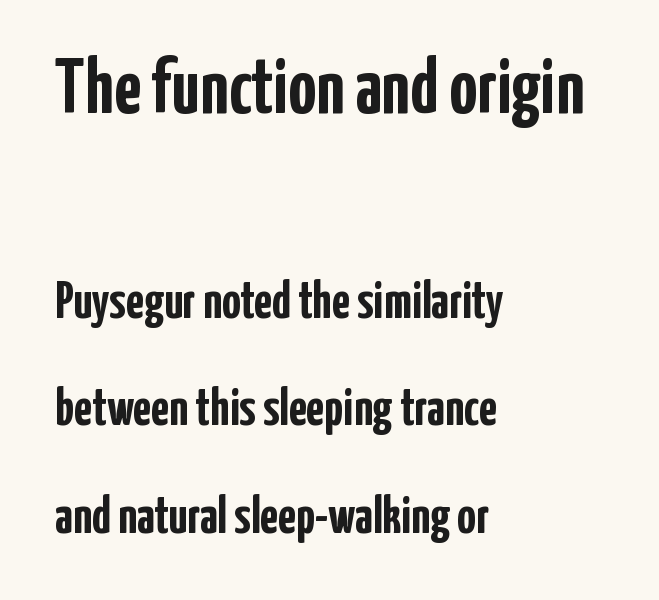
Varying glyph widths throughout — classic text-font behaviour. Is this a sans? Yes — the strokes have no serifs. Compared with a centered layout, this one pins lines to the left instead. The characters look thick and weighty, a clear bold.
